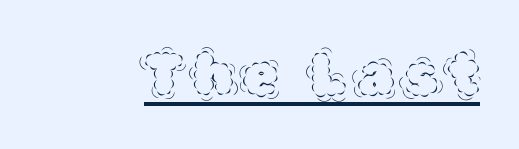
The image shows 57 px thin type, upright; set underlined; a large x-height.
